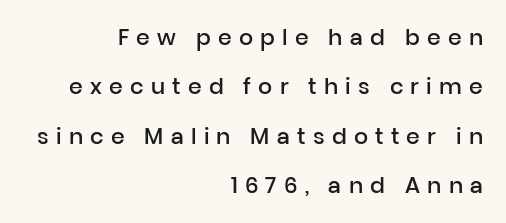
Successive baselines arrive slowly, with a big drop between each. Lines of text with bare space underneath. Each glyph is drawn with semibold strokes, heavier than normal yet not fully bold. The axis of the letterforms is exactly vertical. Is the block centered? No — it sits flush against the right margin.
